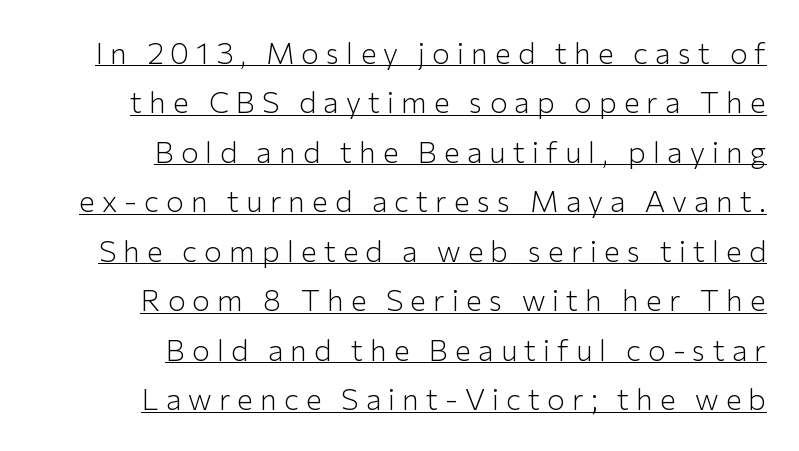
{"serif": "no", "italic": "no", "bold": "no", "weight": "light", "width": "normal", "stroke_contrast": "low", "x_height": "medium", "monospaced": "no", "underline": "yes", "align": "right", "line_spacing": "normal", "line_spacing_ratio": 1.65, "letter_spacing": "wide", "letter_spacing_em": 0.23, "glyph_px": 30}
